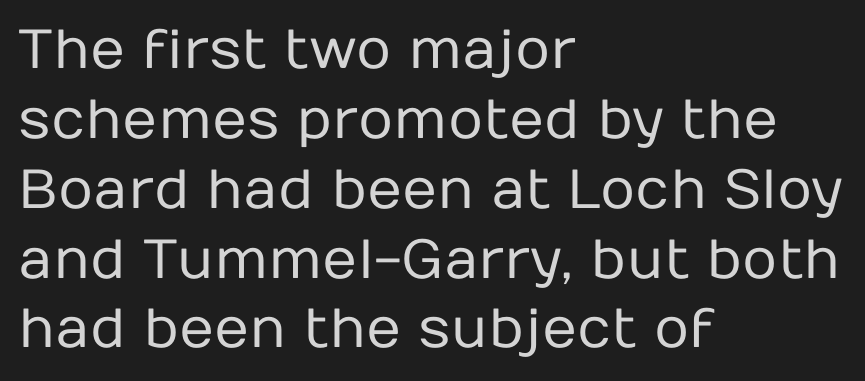
Q: Is the text bold? A: No.
Q: Is the text italic (slanted)? A: No, it is upright.
Q: Is the typeface a serif or a sans-serif typeface? A: Sans-serif.
Q: Is the text underlined? A: No.
Q: How is the paragraph aligned? A: Left-aligned.
Q: Is the spacing between letters normal or unusually wide? A: Normal.
Q: Is the spacing between lines tight, normal or loose? A: Normal.
Q: Width (condensed, normal, or wide)? A: Normal.
Q: Stroke contrast? A: Low.
Q: x-height? A: Medium.
Q: Monospaced? A: No.
